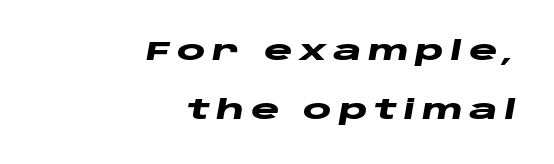
The image shows 27 px bold type, italic (leaning right); set right-aligned, loose line spacing (2.18x), unusually wide letter spacing (+0.24 em), not underlined.
